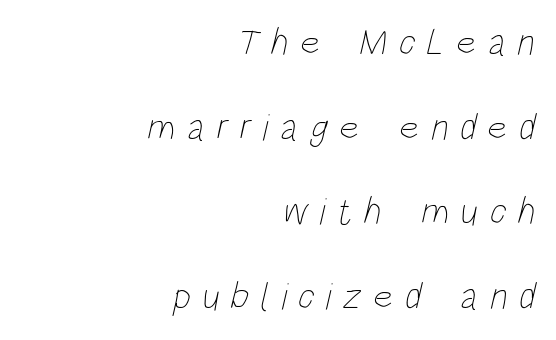
The image shows 38 px thin, condensed type; set right-aligned, loose line spacing (2.23x), unusually wide letter spacing (+0.3 em), not underlined; low stroke contrast and a large x-height.
